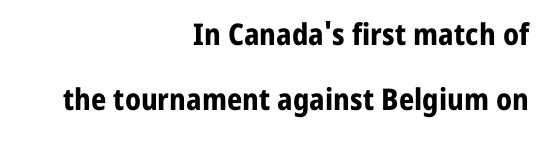
Compared with typical paragraphs, the rows here are farther apart. You could not count columns in this text — the font is proportionally spaced. Summary of weight: heavy, a full bold. The area under the type is left untouched. Nothing unusual about the tracking: characters are spaced as the font intends.
